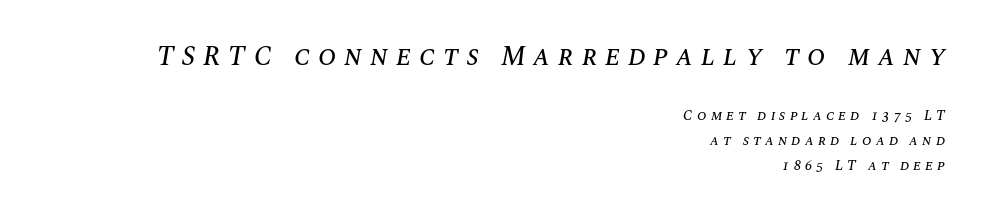
The gap between lines stays unmarked. A student would call this right alignment; a typographer would say flush right, rag left. The tracking reads as deliberately expanded to a designer's eye. These two chunks differ in scale, with the top chunk taking the larger measure.
